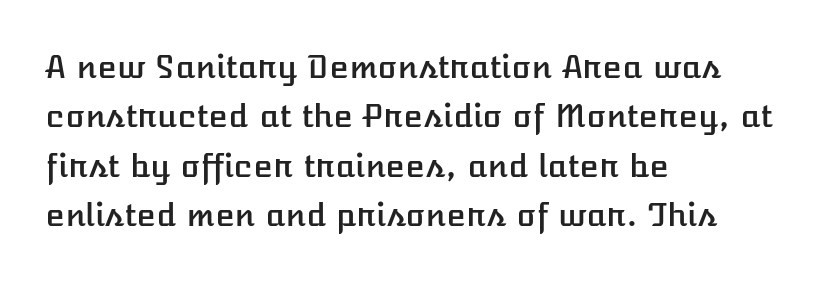
Q: Is the text italic (slanted)? A: No, it is upright.
Q: Is the text underlined? A: No.
Q: How is the paragraph aligned? A: Left-aligned.
Q: Is the spacing between letters normal or unusually wide? A: Normal.
Q: Is the spacing between lines tight, normal or loose? A: Normal.
Q: Width (condensed, normal, or wide)? A: Normal.
Q: Stroke contrast? A: Low.
Q: x-height? A: Medium.
Q: Monospaced? A: No.
